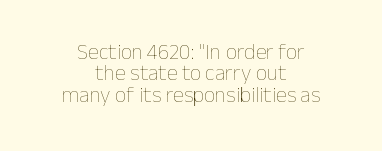
The image shows 22 px text type, upright; set centered, tight line spacing (0.97x), normal letter spacing, not underlined.
